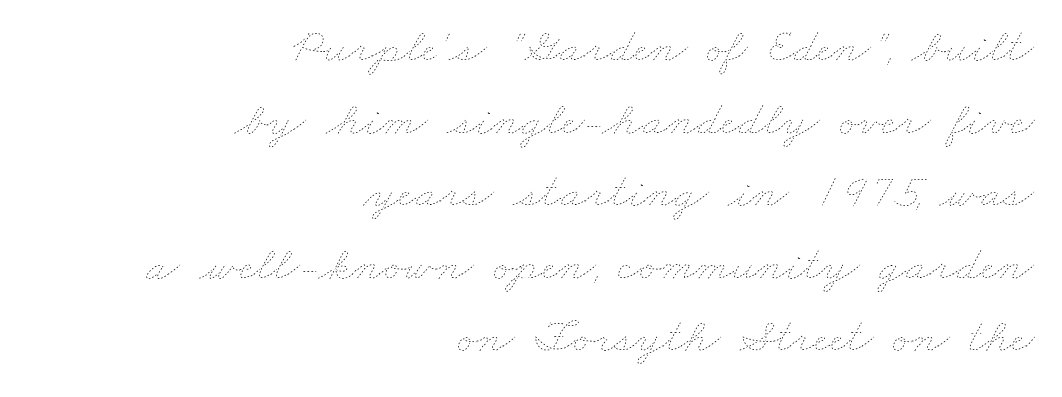
The image shows 49 px thin, wide type; set right-aligned, normal line spacing (1.48x), normal letter spacing, not underlined; low stroke contrast and a small x-height.
